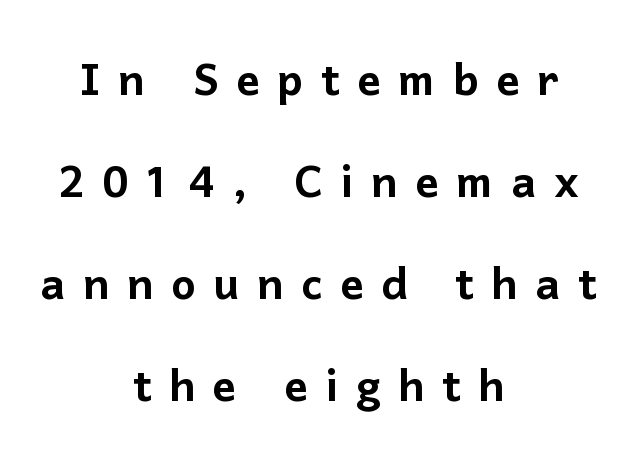
The image shows 58 px sans-serif type, upright; set centered, line spacing 1.76x, unusually wide letter spacing (+0.3 em), not underlined; low stroke contrast and a medium x-height.
